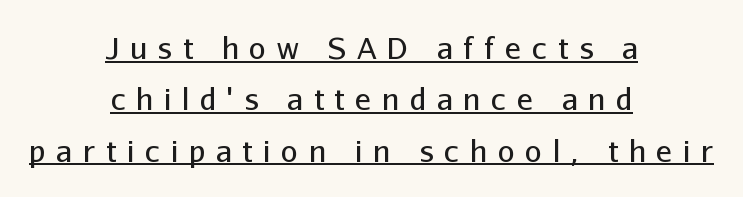
The image shows 30 px regular-weight sans-serif type, upright; set centered, line spacing 1.71x, unusually wide letter spacing (+0.36 em), underlined; low stroke contrast and a medium x-height.
